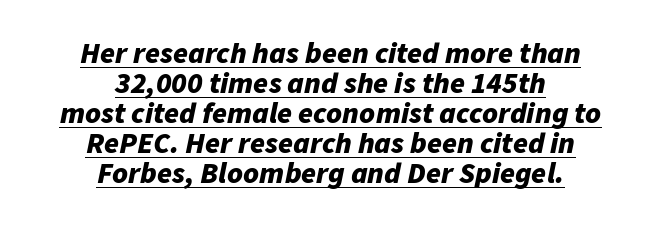
The image shows 30 px bold type, italic (leaning right); set centered, tight line spacing (1.0x), normal letter spacing, underlined; low stroke contrast and a medium x-height.
